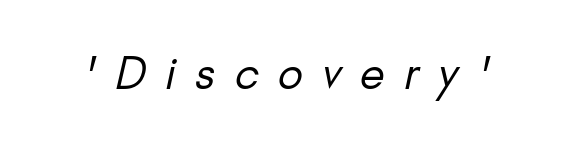
Q: Is the text bold? A: No.
Q: Is the typeface a serif or a sans-serif typeface? A: Sans-serif.
Q: Is the text underlined? A: No.
Q: Is the spacing between letters normal or unusually wide? A: Unusually wide.
Q: Width (condensed, normal, or wide)? A: Normal.
Q: Stroke contrast? A: Low.
Q: x-height? A: Small.
Q: Monospaced? A: No.
